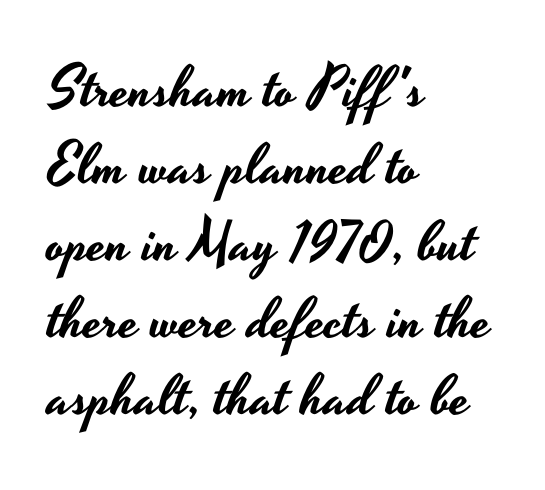
The image shows 57 px wide sans-serif type; set left-aligned, normal line spacing (1.35x), normal letter spacing, not underlined; low stroke contrast and a small x-height.
